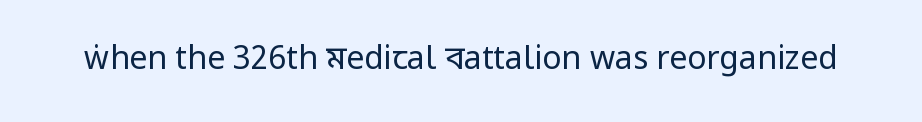
{"serif": "no", "italic": "no", "bold": "no", "weight": "regular", "width": "condensed", "stroke_contrast": "low", "underline": "no", "letter_spacing": "normal", "letter_spacing_em": 0.0, "glyph_px": 32}
